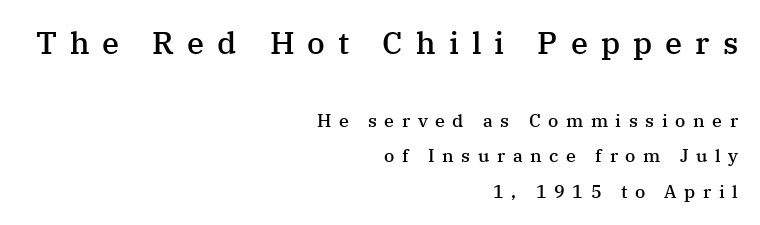
You can tell it's not italic because the verticals are truly vertical. Here the designer chose a conventional face with non-uniform glyph widths. Here the first block reads like a headline and the second like body copy. In terms of letterspacing, this is a distinctly airy, spread setting. Honestly, the rows look like they've been pulled way apart.
